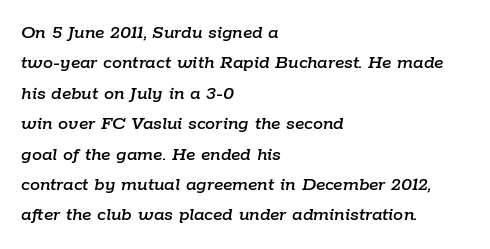
Q: Is the text italic (slanted)? A: Yes, it leans right by about 9 degrees.
Q: Is the text underlined? A: No.
Q: How is the paragraph aligned? A: Left-aligned.
Q: Is the spacing between letters normal or unusually wide? A: Normal.
Q: Is the spacing between lines tight, normal or loose? A: Normal.
